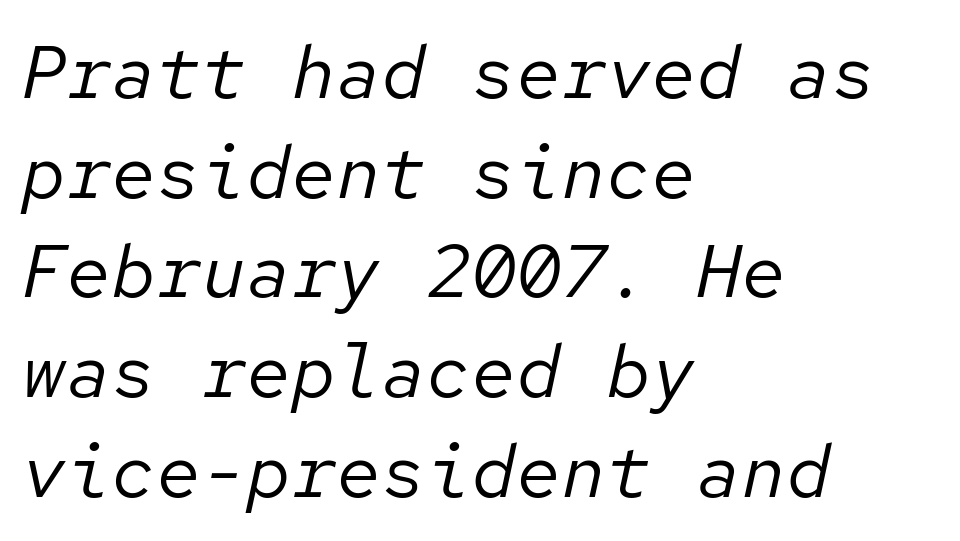
{"italic": "yes", "lean": "right", "slant_degrees": 12, "bold": "no", "weight": "regular", "width": "normal", "stroke_contrast": "low", "x_height": "medium", "monospaced": "yes", "underline": "no", "align": "left", "line_spacing": "normal", "line_spacing_ratio": 1.33, "letter_spacing": "normal", "letter_spacing_em": 0.0, "glyph_px": 75}
